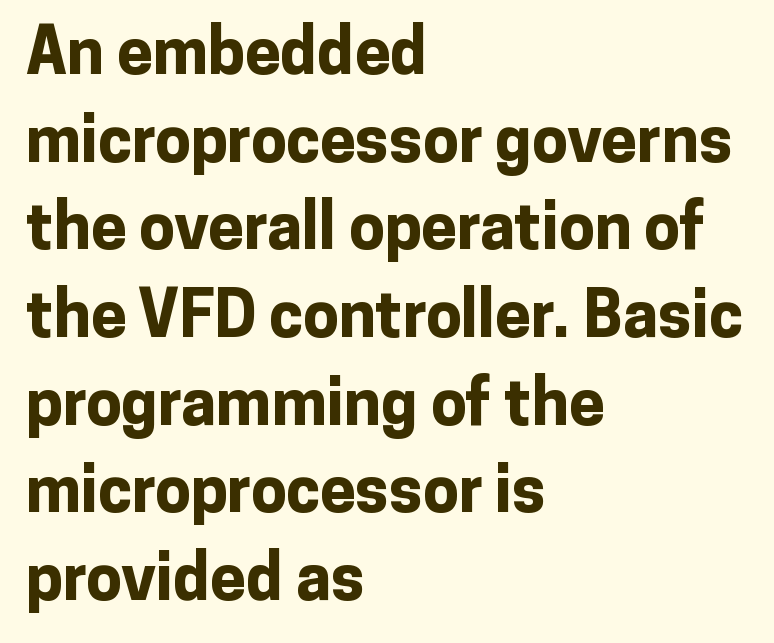
The image shows 64 px bold sans-serif type, upright; set left-aligned, normal line spacing (1.37x), normal letter spacing, not underlined; low stroke contrast and a medium x-height.
